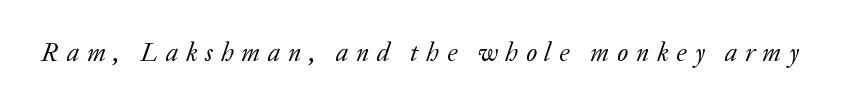
Q: Is the text bold? A: No.
Q: Is the text italic (slanted)? A: Yes, it leans right by about 20 degrees.
Q: Is the text underlined? A: No.
Q: Is the spacing between letters normal or unusually wide? A: Unusually wide.
